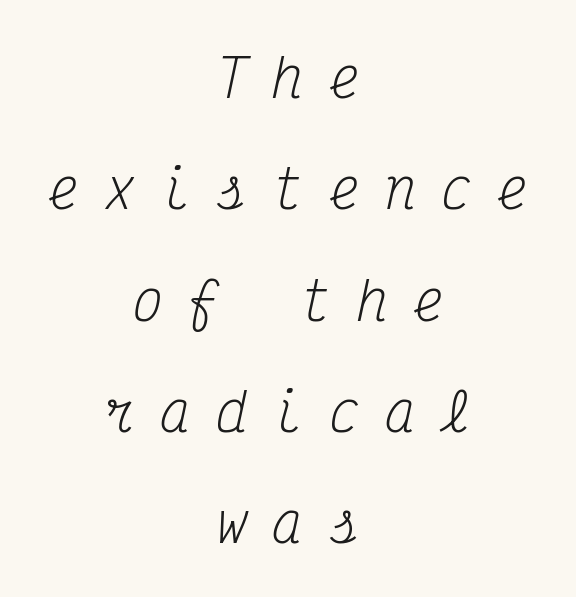
Q: Is the text bold? A: No.
Q: Is the text italic (slanted)? A: Yes, it leans right by about 12 degrees.
Q: Is the typeface a serif or a sans-serif typeface? A: Serif.
Q: Is the text underlined? A: No.
Q: How is the paragraph aligned? A: Centered.
Q: Is the spacing between letters normal or unusually wide? A: Unusually wide.
Q: Is the spacing between lines tight, normal or loose? A: Loose.
Q: Width (condensed, normal, or wide)? A: Condensed.
Q: Stroke contrast? A: Medium.
Q: x-height? A: Medium.
Q: Monospaced? A: Yes.
